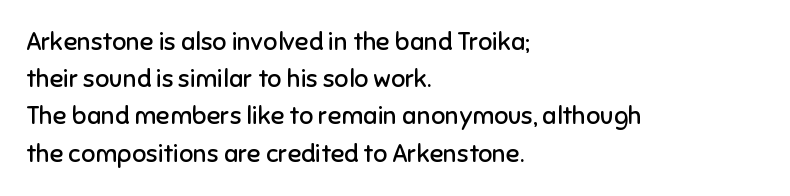
The image shows 25 px text type, upright; set left-aligned, normal line spacing (1.49x), normal letter spacing, not underlined.
